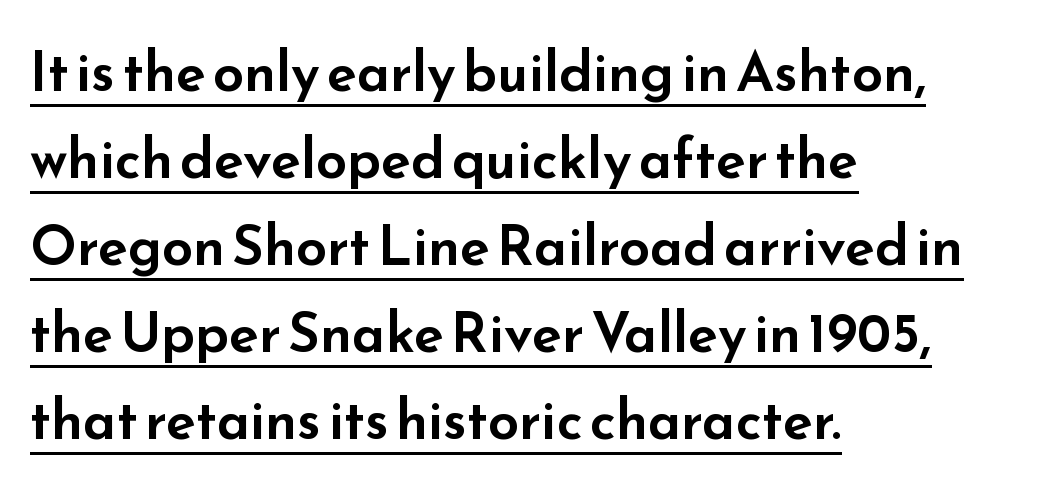
Italic: no, the glyphs are upright roman. The rendering uses natural spacing where letterforms have individual widths. Stroke terminals: plain, sans-serif. The lines are quadded left. Between one letter and the next there's only the usual sliver of space.
